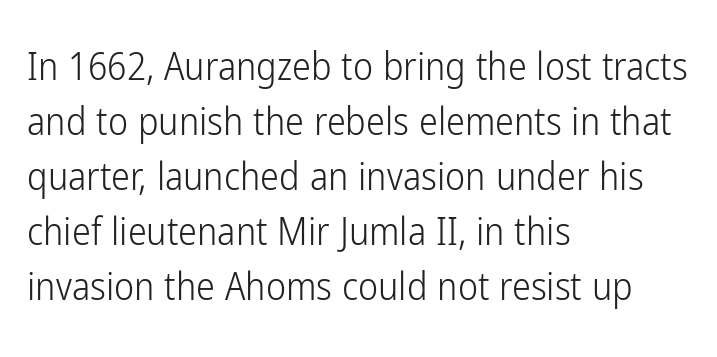
{"serif": "no", "italic": "no", "bold": "no", "weight": "light", "width": "condensed", "stroke_contrast": "low", "x_height": "medium", "monospaced": "no", "underline": "no", "align": "left", "line_spacing": "normal", "line_spacing_ratio": 1.45, "letter_spacing": "normal", "letter_spacing_em": 0.0, "glyph_px": 38}
